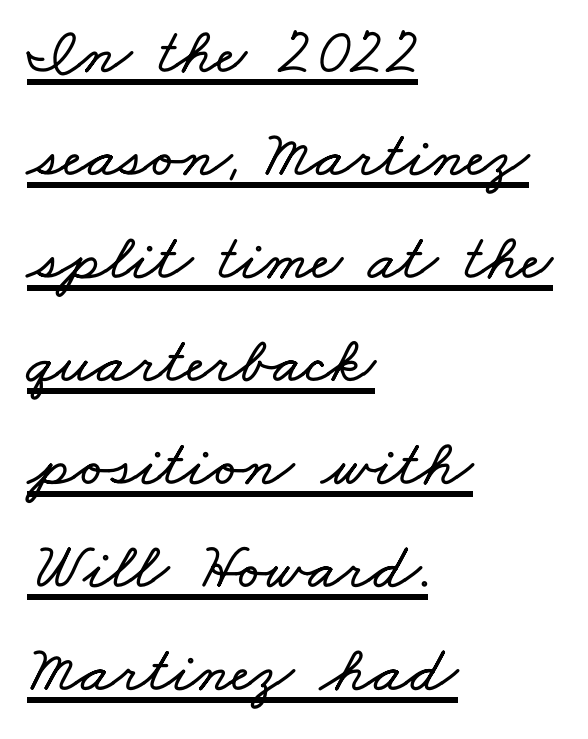
{"width": "wide", "stroke_contrast": "low", "x_height": "small", "monospaced": "no", "underline": "yes", "align": "left", "line_spacing": "normal", "line_spacing_ratio": 1.56, "letter_spacing": "normal", "letter_spacing_em": 0.0, "glyph_px": 66}
